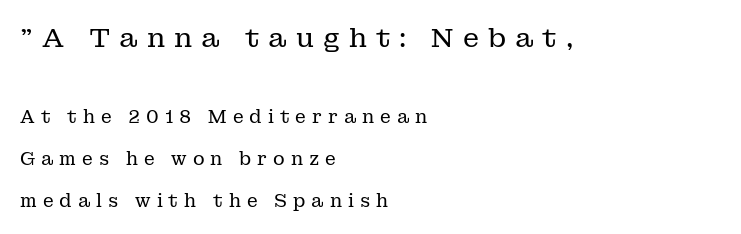
{"italic": "no", "bold": "no", "underline": "no", "align": "left", "line_spacing": "loose", "line_spacing_ratio": 2.34, "letter_spacing": "wide", "letter_spacing_em": 0.33, "larger_block": "first", "size_ratio": 1.5, "glyph_px": 27}
